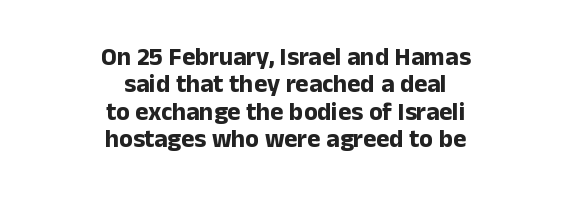
The sample has been set heavy, in full bold. Ordinary non-slanted type is in use. You could call the tracking neutral — neither tight nor loose. Honestly, the rows look squashed on top of each other.
